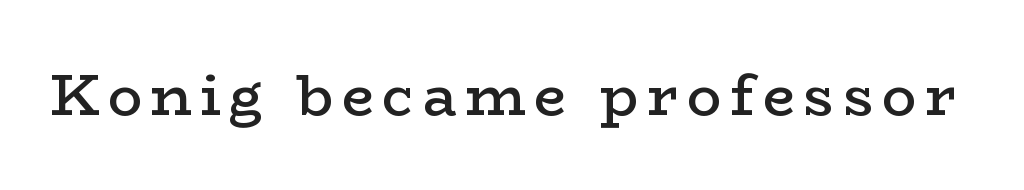
{"serif": "yes", "italic": "no", "bold": "semi", "weight": "semibold", "width": "wide", "stroke_contrast": "low", "x_height": "medium", "monospaced": "no", "underline": "no", "glyph_px": 57}
